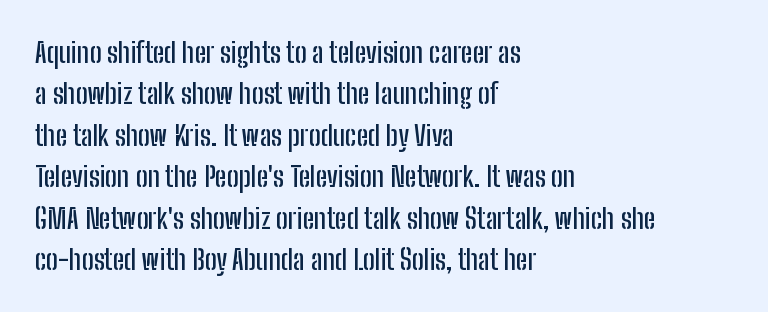
Q: Is the text italic (slanted)? A: No, it is upright.
Q: Is the typeface a serif or a sans-serif typeface? A: Sans-serif.
Q: Is the text underlined? A: No.
Q: How is the paragraph aligned? A: Left-aligned.
Q: Is the spacing between letters normal or unusually wide? A: Normal.
Q: Is the spacing between lines tight, normal or loose? A: Normal.
Q: Width (condensed, normal, or wide)? A: Condensed.
Q: Stroke contrast? A: Low.
Q: x-height? A: Medium.
Q: Monospaced? A: No.
